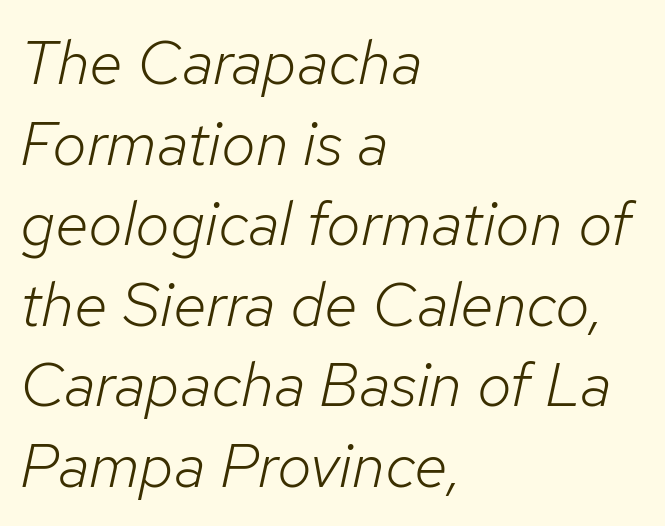
Check the space under the baseline: it is left empty. Each word holds together tightly as a unit, with standard inter-letter gaps. Slanted lettering throughout. Think of a printed novel: that variable character pitch is what you see here. Casual observation: everything's shoved over to the left.
